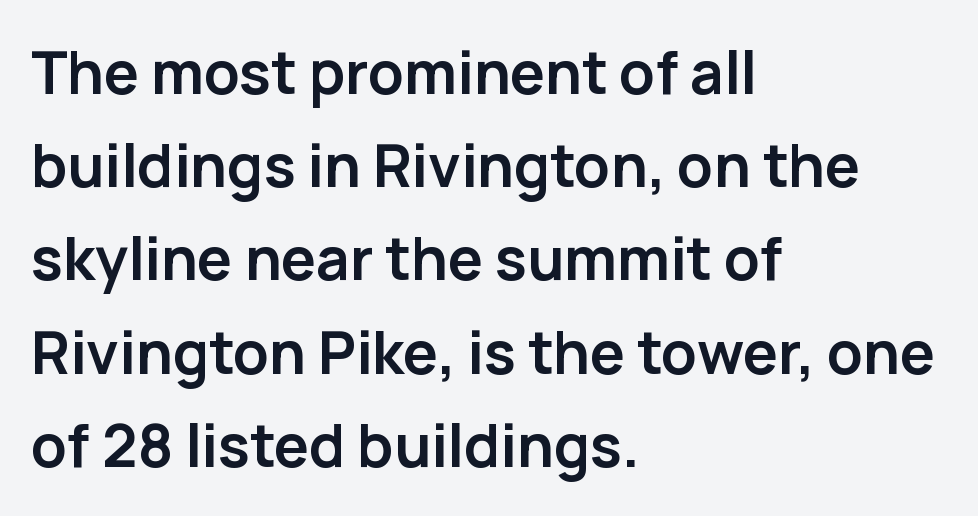
Summary of weight: heavy, a full bold. In terms of letterform style, serifs are entirely absent. Varying glyph widths throughout — classic text-font behaviour. The letters sit at their default tracking, neither squeezed nor spread. The letters stand straight up with perfectly vertical stems. Honestly, the row spacing looks completely unremarkable.
